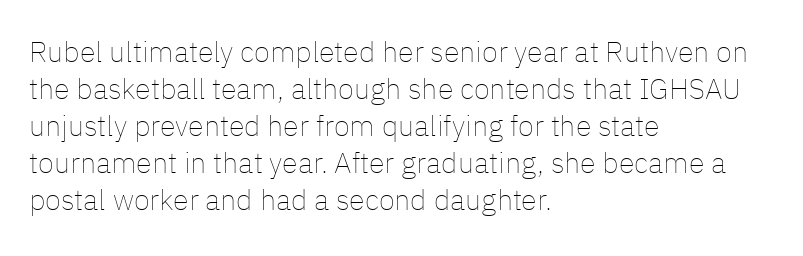
{"italic": "no", "bold": "no", "weight": "thin", "width": "normal", "stroke_contrast": "low", "x_height": "medium", "monospaced": "no", "underline": "no", "align": "left", "line_spacing": "normal", "line_spacing_ratio": 1.28, "letter_spacing": "normal", "letter_spacing_em": 0.0, "glyph_px": 29}
